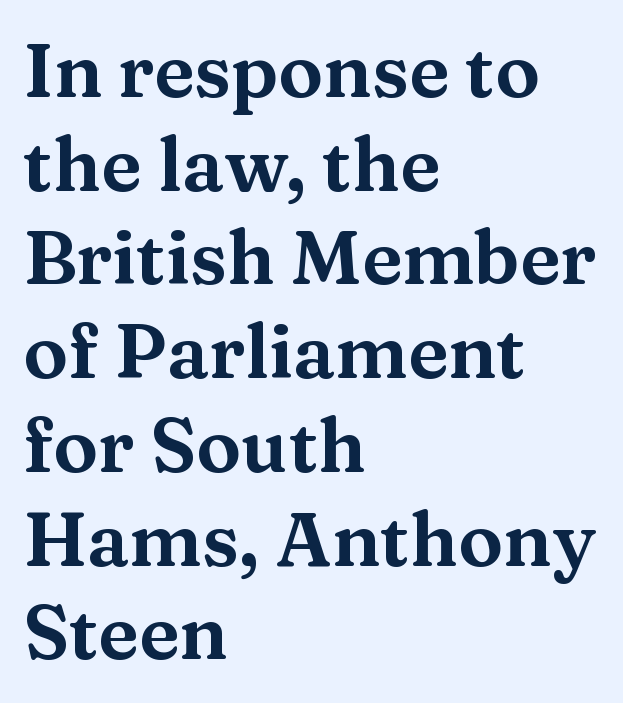
{"serif": "yes", "italic": "no", "width": "wide", "stroke_contrast": "medium", "x_height": "medium", "monospaced": "no", "underline": "no", "align": "left", "line_spacing": "normal", "line_spacing_ratio": 1.25, "letter_spacing": "normal", "letter_spacing_em": 0.0, "glyph_px": 75}
